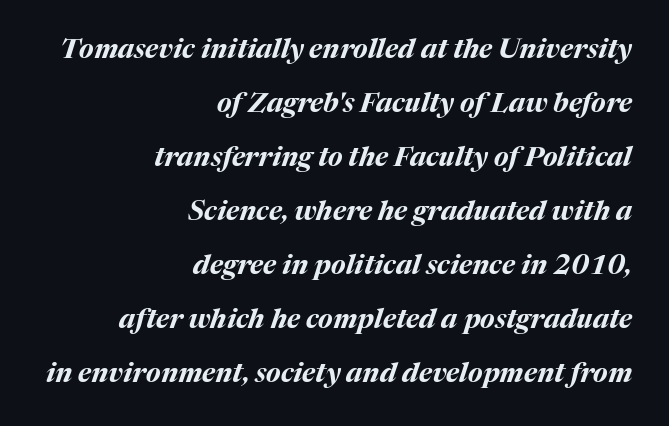
{"italic": "yes", "lean": "right", "slant_degrees": 17, "bold": "yes", "underline": "no", "align": "right", "line_spacing": "loose", "line_spacing_ratio": 2.0, "letter_spacing": "normal", "letter_spacing_em": 0.0, "glyph_px": 27}
